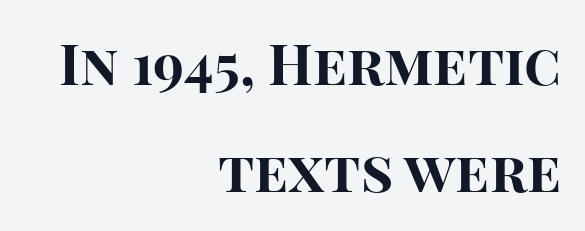
I'd call this a sans setting — the letters go barefoot. The typesetting leans heavy: a genuine bold. The letters stand straight up with perfectly vertical stems. Nobody drew a line under any word here.
